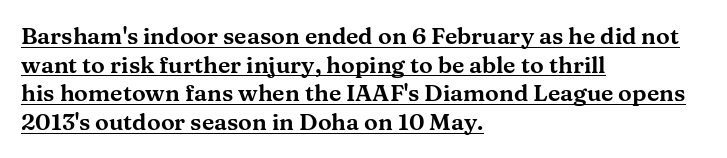
Q: Is the text italic (slanted)? A: No, it is upright.
Q: Is the text underlined? A: Yes.
Q: How is the paragraph aligned? A: Left-aligned.
Q: Is the spacing between letters normal or unusually wide? A: Normal.
Q: Is the spacing between lines tight, normal or loose? A: Normal.
